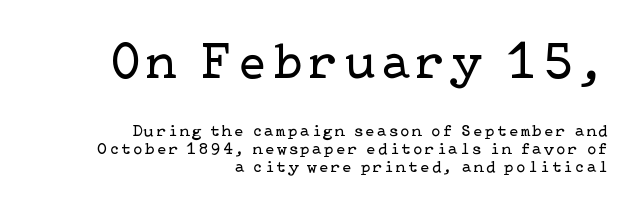
{"serif": "yes", "italic": "no", "bold": "no", "weight": "regular", "width": "normal", "stroke_contrast": "low", "x_height": "medium", "underline": "no", "align": "right", "line_spacing": "tight", "line_spacing_ratio": 1.05, "larger_block": "first", "size_ratio": 3.0, "glyph_px": 51}
